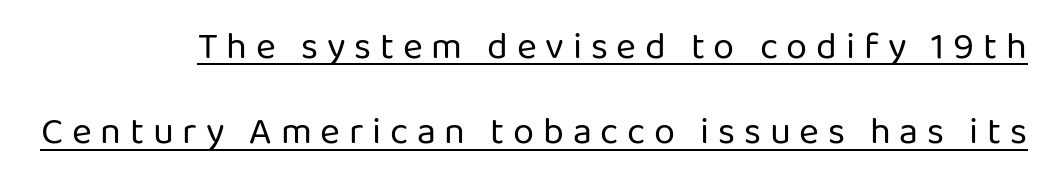
Q: Is the text bold? A: No.
Q: Is the text italic (slanted)? A: No, it is upright.
Q: Is the typeface a serif or a sans-serif typeface? A: Sans-serif.
Q: Is the text underlined? A: Yes.
Q: Is the spacing between letters normal or unusually wide? A: Unusually wide.
Q: Is the spacing between lines tight, normal or loose? A: Loose.
Q: Width (condensed, normal, or wide)? A: Normal.
Q: Stroke contrast? A: Low.
Q: x-height? A: Medium.
Q: Monospaced? A: No.
